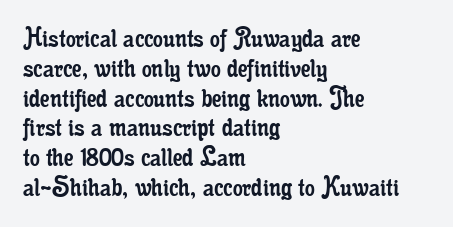
Q: Is the text bold? A: No.
Q: Is the text italic (slanted)? A: No, it is upright.
Q: Is the typeface a serif or a sans-serif typeface? A: Serif.
Q: Is the text underlined? A: No.
Q: How is the paragraph aligned? A: Left-aligned.
Q: Is the spacing between letters normal or unusually wide? A: Normal.
Q: Is the spacing between lines tight, normal or loose? A: Tight.
Q: Width (condensed, normal, or wide)? A: Condensed.
Q: Stroke contrast? A: Low.
Q: x-height? A: Small.
Q: Monospaced? A: No.
